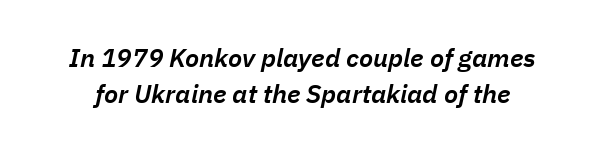
The image shows 26 px text type, italic (leaning right); set normal line spacing (1.39x), normal letter spacing, not underlined.
